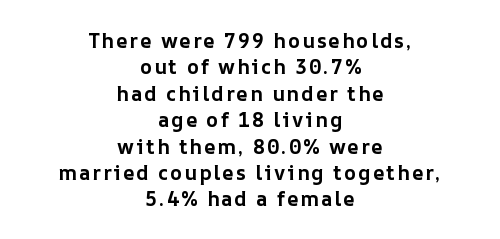
{"italic": "no", "bold": "yes", "underline": "no", "align": "center", "line_spacing": "normal", "line_spacing_ratio": 1.32, "glyph_px": 20}
